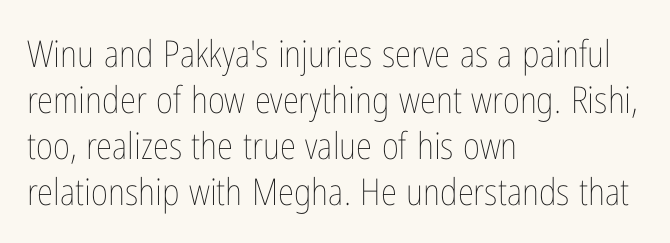
{"italic": "no", "bold": "no", "weight": "thin", "width": "condensed", "stroke_contrast": "low", "x_height": "medium", "monospaced": "no", "underline": "no", "align": "left", "line_spacing_ratio": 1.24, "letter_spacing": "normal", "letter_spacing_em": 0.0, "glyph_px": 37}
